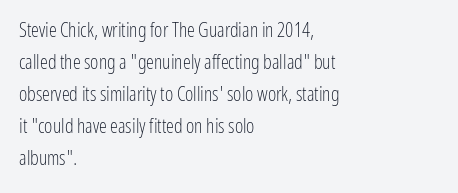
{"italic": "no", "bold": "no", "underline": "no", "align": "left", "line_spacing": "normal", "line_spacing_ratio": 1.6, "letter_spacing": "normal", "letter_spacing_em": 0.0, "glyph_px": 20}
